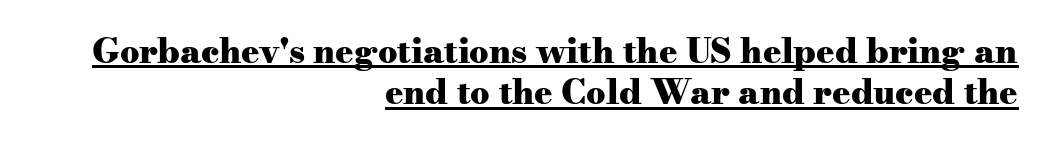
{"serif": "yes", "italic": "no", "bold": "yes", "weight": "heavy", "width": "wide", "stroke_contrast": "medium", "x_height": "small", "monospaced": "no", "underline": "yes", "align": "right", "line_spacing_ratio": 1.22, "letter_spacing": "normal", "letter_spacing_em": 0.0, "glyph_px": 34}
